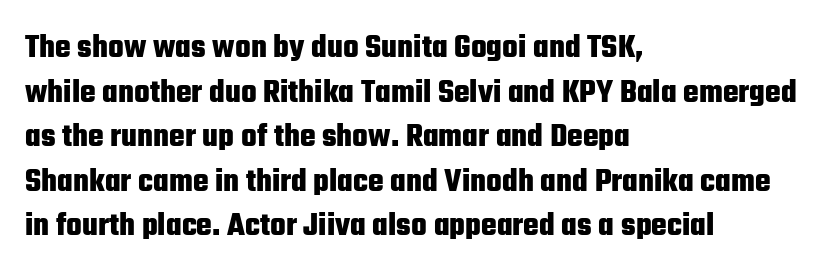
{"serif": "no", "italic": "no", "bold": "yes", "weight": "heavy", "width": "condensed", "stroke_contrast": "low", "x_height": "medium", "monospaced": "no", "underline": "no", "align": "left", "line_spacing": "normal", "line_spacing_ratio": 1.35, "letter_spacing": "normal", "letter_spacing_em": 0.0, "glyph_px": 33}
